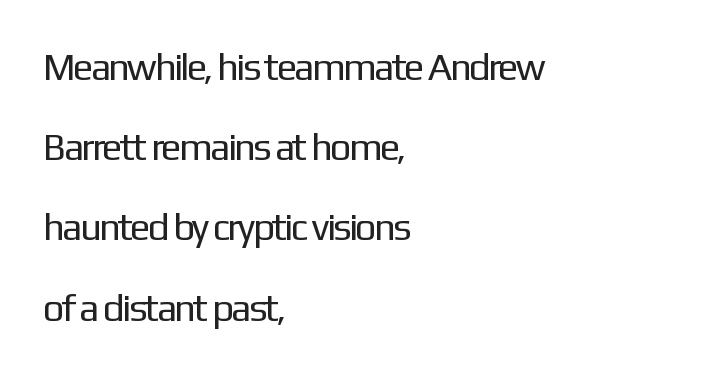
Q: Is the text bold? A: No.
Q: Is the text italic (slanted)? A: No, it is upright.
Q: Is the typeface a serif or a sans-serif typeface? A: Sans-serif.
Q: Is the text underlined? A: No.
Q: How is the paragraph aligned? A: Left-aligned.
Q: Is the spacing between letters normal or unusually wide? A: Normal.
Q: Is the spacing between lines tight, normal or loose? A: Loose.
Q: Width (condensed, normal, or wide)? A: Normal.
Q: Stroke contrast? A: Low.
Q: x-height? A: Medium.
Q: Monospaced? A: No.
